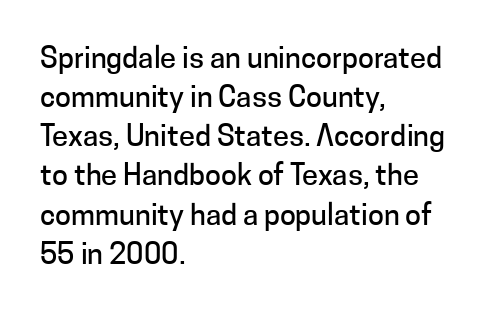
Nobody touched the tracking dial on this one. Words float on clear page, feet unadorned. The letters stand straight up with perfectly vertical stems. The face used here is proportionally spaced, like ordinary book or web type.
